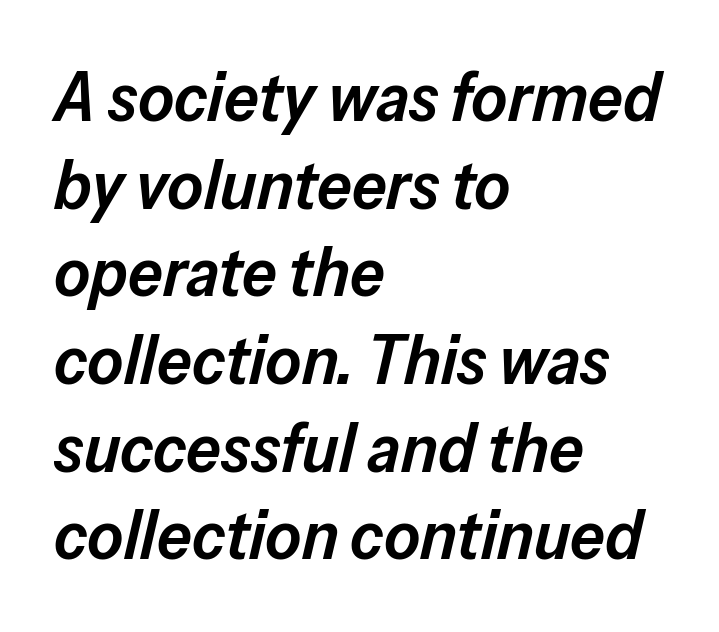
Q: Is the text bold? A: Semi-bold.
Q: Is the text italic (slanted)? A: Yes, it leans right by about 13 degrees.
Q: Is the text underlined? A: No.
Q: How is the paragraph aligned? A: Left-aligned.
Q: Is the spacing between letters normal or unusually wide? A: Normal.
Q: Is the spacing between lines tight, normal or loose? A: Normal.
Q: Width (condensed, normal, or wide)? A: Normal.
Q: Stroke contrast? A: Low.
Q: x-height? A: Medium.
Q: Monospaced? A: No.
